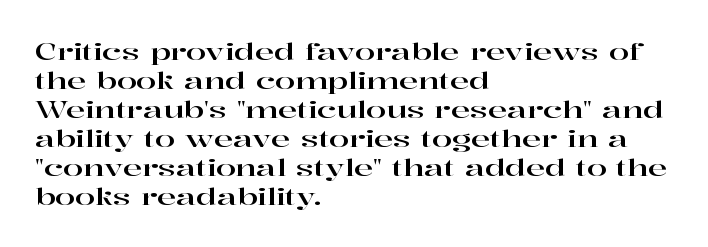
{"italic": "no", "underline": "no", "align": "left", "line_spacing": "normal", "line_spacing_ratio": 1.26, "letter_spacing": "normal", "letter_spacing_em": 0.0, "glyph_px": 23}
